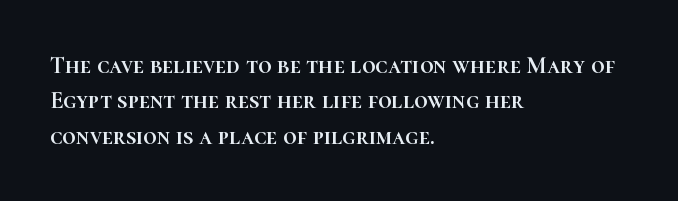
{"italic": "no", "underline": "no", "align": "left", "line_spacing": "normal", "line_spacing_ratio": 1.47, "letter_spacing": "normal", "letter_spacing_em": 0.0, "glyph_px": 24}
